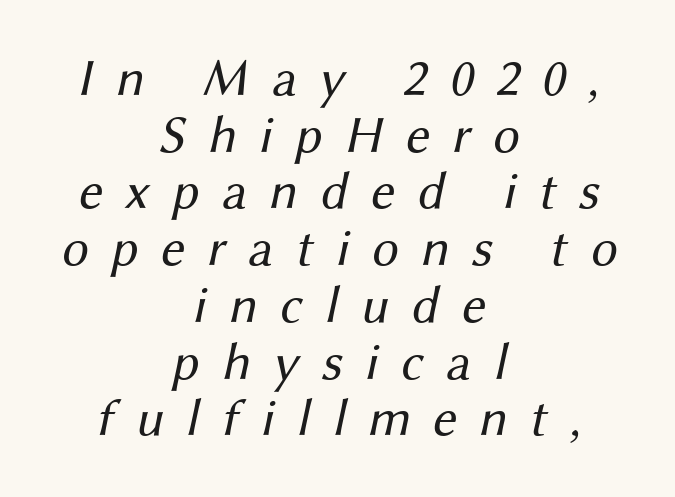
Tracking value appears strongly positive — letters spread wide. Heft: none added — not bold. Bare-footed words on every line. Proportional: the letters do not fall into vertical columns. Does the leading feel generous? Not at all — it's pinched. This rendering uses center alignment, leaving both contours irregular but symmetric.
